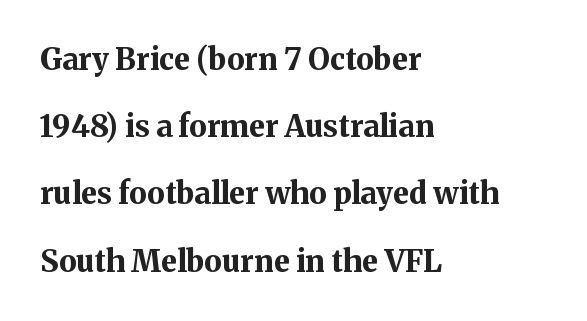
{"serif": "yes", "italic": "no", "bold": "yes", "weight": "bold", "width": "normal", "stroke_contrast": "medium", "x_height": "medium", "monospaced": "no", "underline": "no", "align": "left", "line_spacing": "loose", "line_spacing_ratio": 2.24, "letter_spacing": "normal", "letter_spacing_em": 0.0, "glyph_px": 30}
